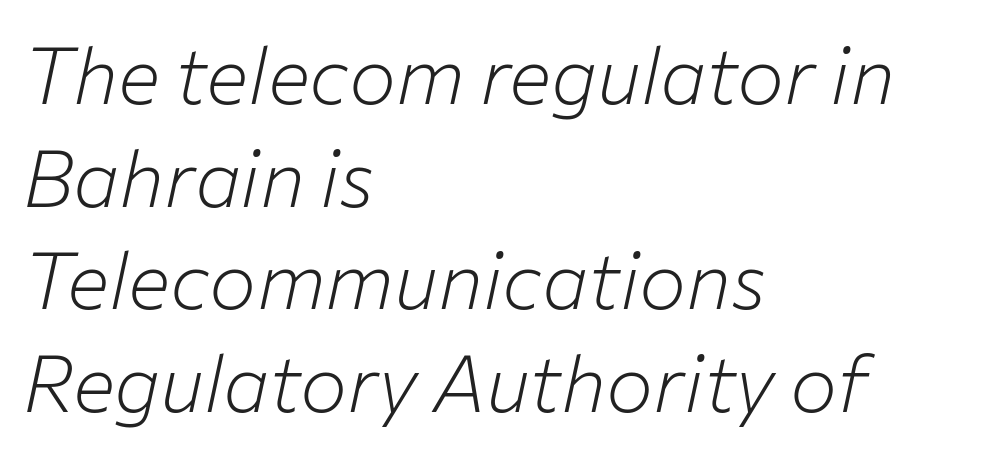
Compared with ordinary roman type, these characters are visibly tilted. The passage shown is not underscored anywhere. Is the letter spacing exaggerated? No — it looks like the ordinary default. The setting favours the left margin, as ordinary paragraphs usually do. You could not count columns in this text — the font is proportionally spaced. No letter is thick-stroked: the sample isn't bold.
